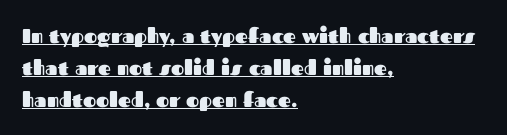
Ascenders rise straight up at ninety degrees. Caption: multi-line text, flush left, ragged right. The letterforms sit shoulder to shoulder at normal distance. Is there an underline? Yes — a line sits under the letters. One glance says typical: line gaps are just what's usual.
